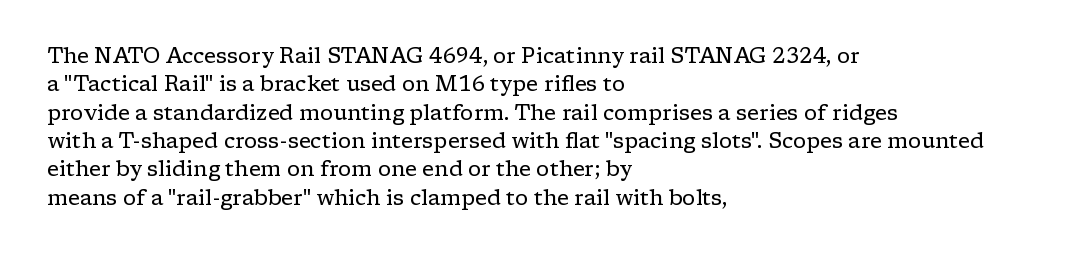
Q: Is the text bold? A: No.
Q: Is the text italic (slanted)? A: No, it is upright.
Q: Is the text underlined? A: No.
Q: How is the paragraph aligned? A: Left-aligned.
Q: Is the spacing between letters normal or unusually wide? A: Normal.
Q: Is the spacing between lines tight, normal or loose? A: Normal.
